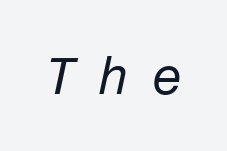
The image shows 52 px regular-weight type, italic (leaning right); set unusually wide letter spacing (+0.41 em), not underlined; low stroke contrast and a medium x-height.
